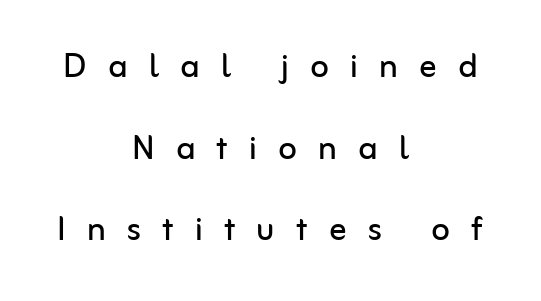
The passage shown is not underscored anywhere. Vertical stems look standard width or narrower in stroke. Caption: multi-line text, centered on the measure. Varying glyph widths throughout — classic text-font behaviour.
